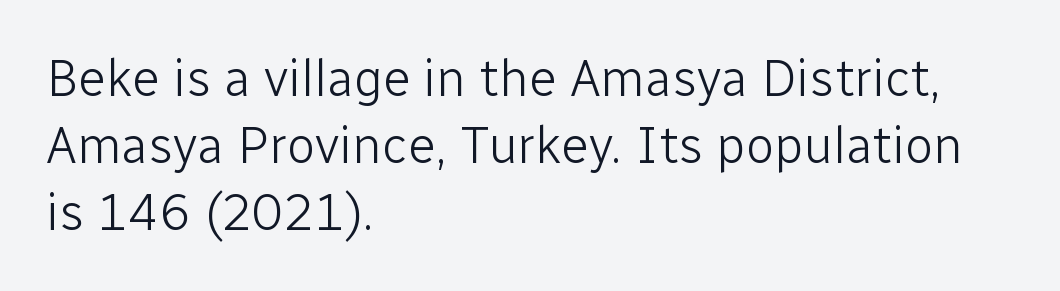
Q: Is the text bold? A: No.
Q: Is the text italic (slanted)? A: No, it is upright.
Q: Is the typeface a serif or a sans-serif typeface? A: Sans-serif.
Q: Is the text underlined? A: No.
Q: How is the paragraph aligned? A: Left-aligned.
Q: Is the spacing between letters normal or unusually wide? A: Normal.
Q: Is the spacing between lines tight, normal or loose? A: Normal.
Q: Width (condensed, normal, or wide)? A: Normal.
Q: Stroke contrast? A: Low.
Q: x-height? A: Medium.
Q: Monospaced? A: No.
